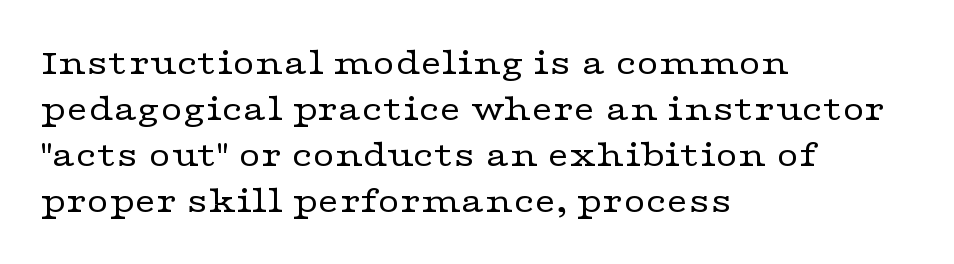
The typesetter chose a ragged-right arrangement here. The letterforms sit at book weight or below. Students, note that the glyphs here touch the page at normal intervals. The designer went with a serif here, giving each stem small feet. Posture: upright roman.
